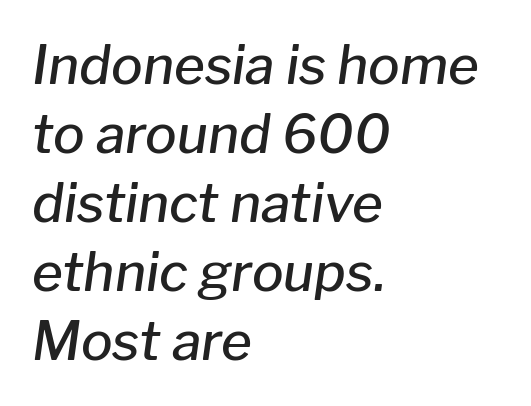
If you measured baseline to baseline, you'd find a middling distance. Caption: semibold face, moderately heavy strokes. Left-aligned paragraph, ragged on the right. Is this a fixed-width face? No — the glyphs have proportional, varying widths. The rendering applies a slant to the glyphs.
